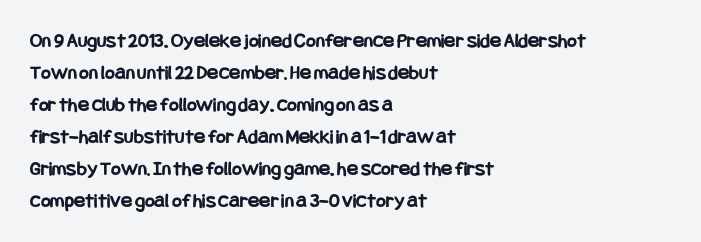
The image shows 21 px bold type, upright; set left-aligned, normal line spacing (1.52x), normal letter spacing, not underlined.
